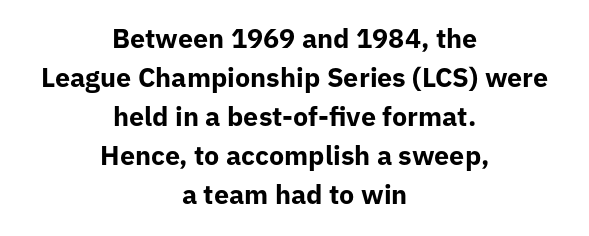
The image shows 27 px bold type, upright; set centered, normal line spacing (1.44x), normal letter spacing, not underlined.
